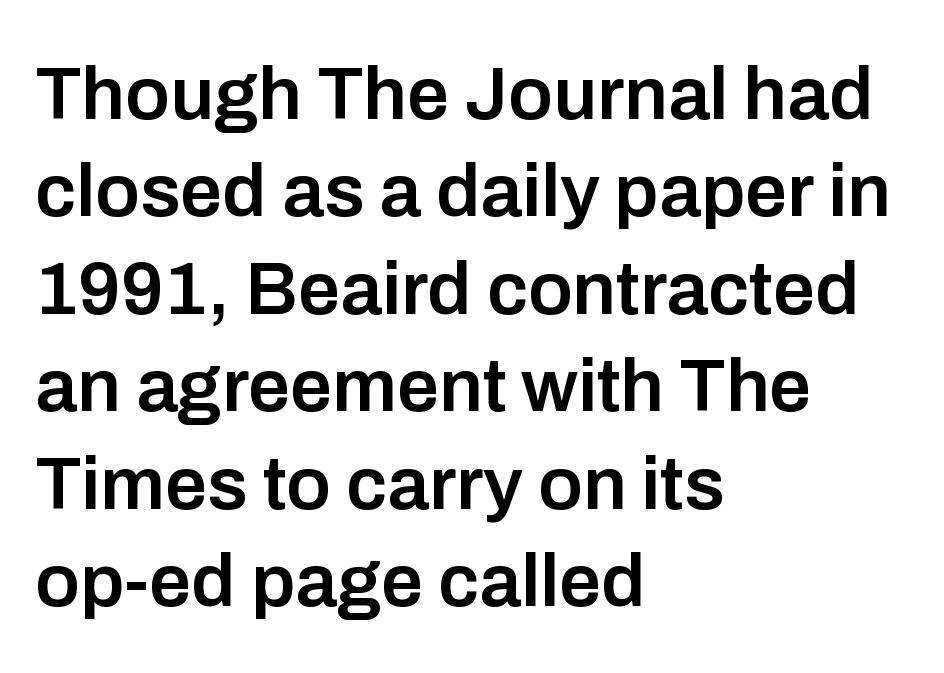
These lines are composed in type without serifs. This is roman type, the default non-slanted kind. No extra tracking has been applied to these lines. Normally led — the rows are evenly, conventionally spaced. A somewhat darkened texture: the type is semibold rather than bold. The face used here is proportionally spaced, like ordinary book or web type.
